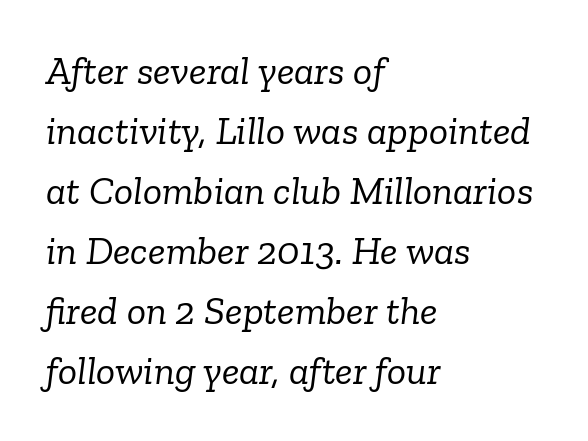
Check under the words: just untouched page. Spacing verdict: proportional, widths tailored to each character. Line spacing here is normal. Letter spacing: default. On a weight scale, this lands at 450 or below.
